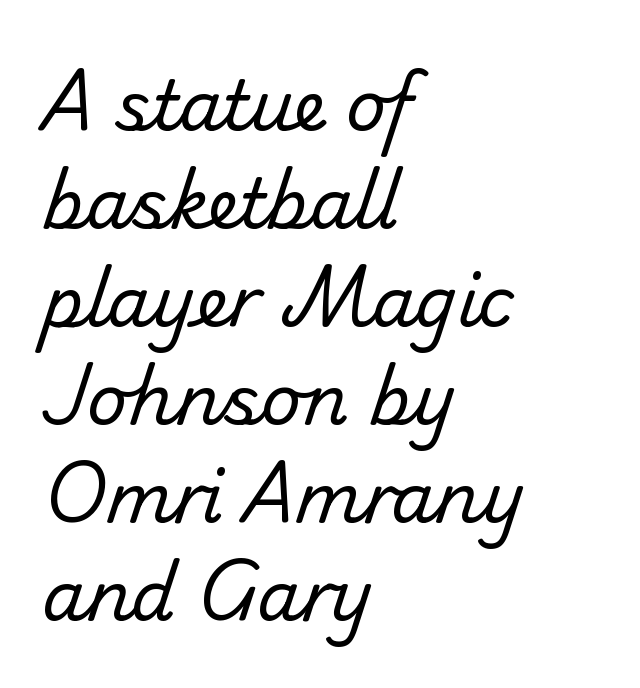
The image shows 69 px regular-weight sans-serif type; set left-aligned, normal line spacing (1.42x), normal letter spacing, not underlined; low stroke contrast and a small x-height.
